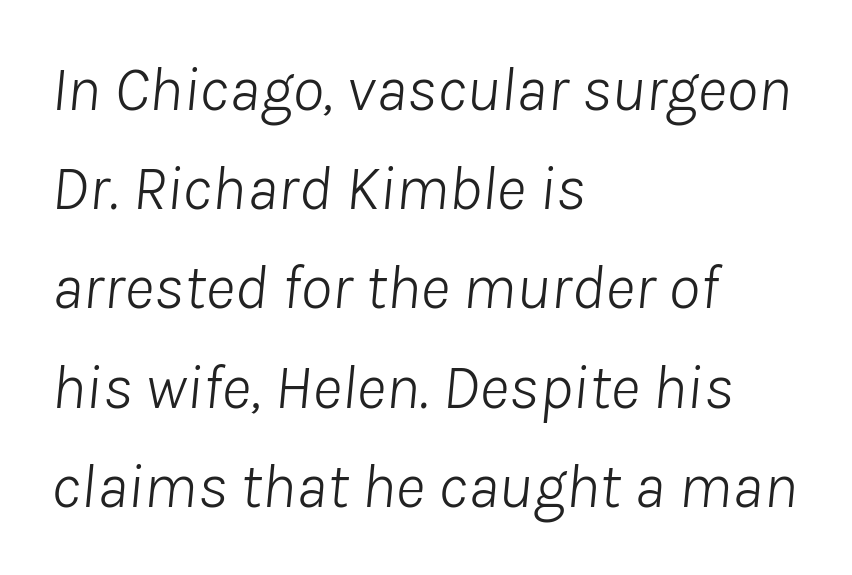
Rule under the text: the space is simply empty. The lines are quadded left. The rendering uses natural spacing where letterforms have individual widths. Looking at the ascenders, they clearly lean. Students, observe: this is what conventionally led text looks like. The typeface has the unassuming heft of standard copy or less.
